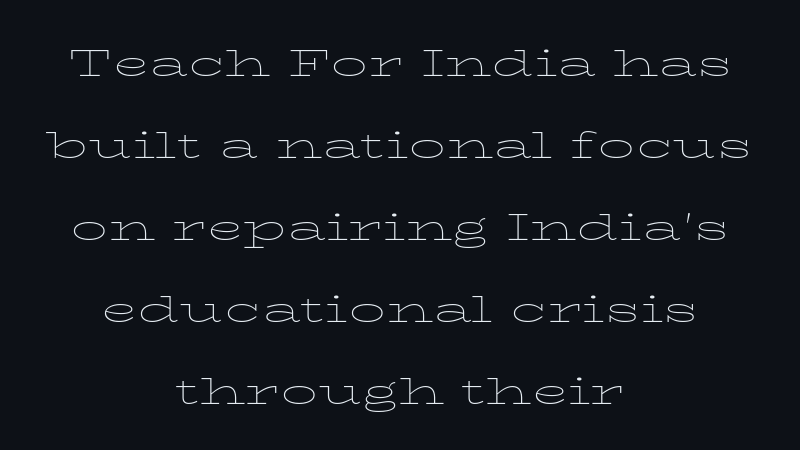
Q: Is the text bold? A: No.
Q: Is the text italic (slanted)? A: No, it is upright.
Q: Is the text underlined? A: No.
Q: How is the paragraph aligned? A: Centered.
Q: Is the spacing between letters normal or unusually wide? A: Normal.
Q: Width (condensed, normal, or wide)? A: Wide.
Q: Stroke contrast? A: Low.
Q: x-height? A: Medium.
Q: Monospaced? A: No.
